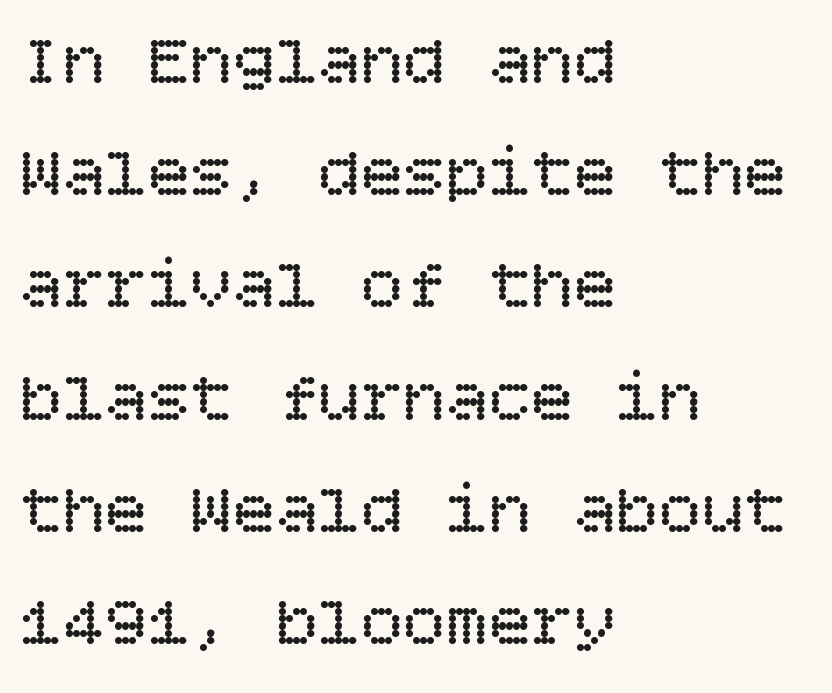
A typesetter would call this leading conventional body-copy spacing. Observe the ordinary spacing: letters are neighbours, not strangers. When letters stand straight like this, we call the style roman or upright. This sample is left-justified, so line endings fall wherever the words run out.
